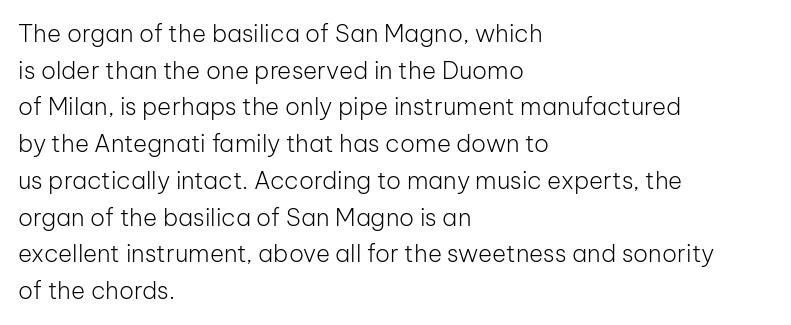
Q: Is the text bold? A: No.
Q: Is the text italic (slanted)? A: No, it is upright.
Q: Is the text underlined? A: No.
Q: How is the paragraph aligned? A: Left-aligned.
Q: Is the spacing between letters normal or unusually wide? A: Normal.
Q: Is the spacing between lines tight, normal or loose? A: Normal.
